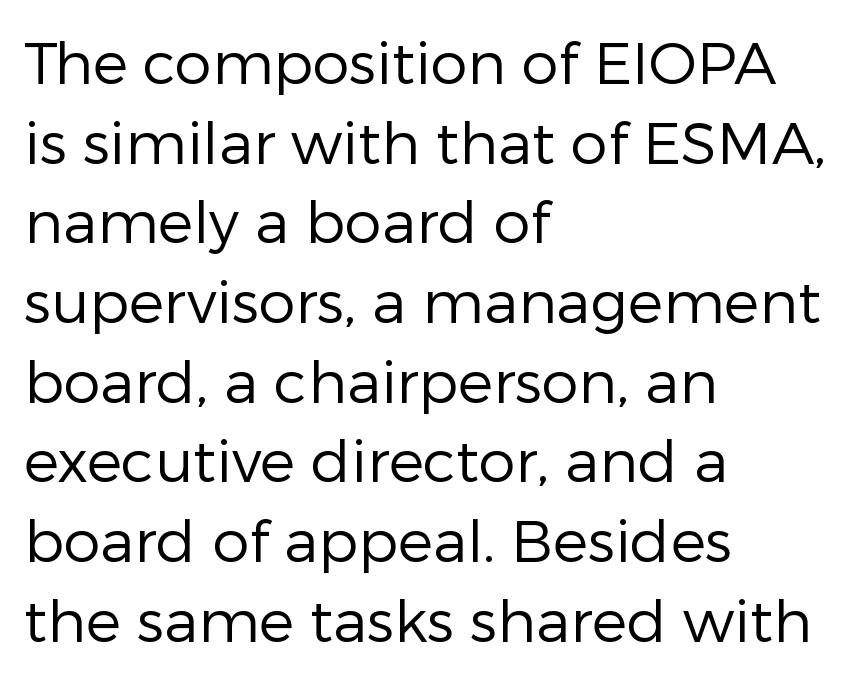
The image shows 59 px regular-weight sans-serif type, upright; set left-aligned, normal line spacing (1.35x), normal letter spacing, not underlined; low stroke contrast and a medium x-height.
